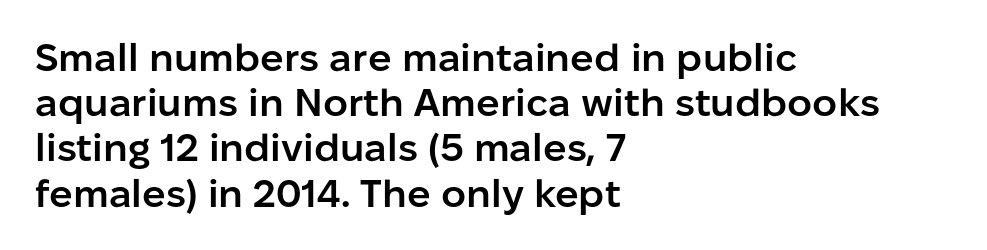
The image shows 39 px semibold sans-serif type, upright; set left-aligned, line spacing 1.16x, normal letter spacing, not underlined; low stroke contrast and a medium x-height.
